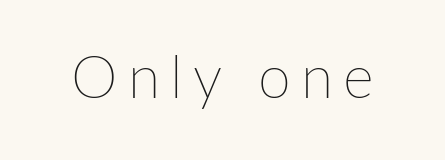
The image shows 59 px thin type, upright; set not underlined; low stroke contrast and a medium x-height.
